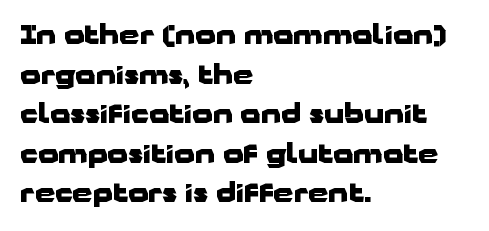
Line spacing here is normal. Words float on clear page, feet unadorned. Each glyph is drawn with heavy, bold strokes. There is no visible air inserted between adjacent glyphs. These lines are set flush left with a ragged right edge. This is roman type, the default non-slanted kind.
